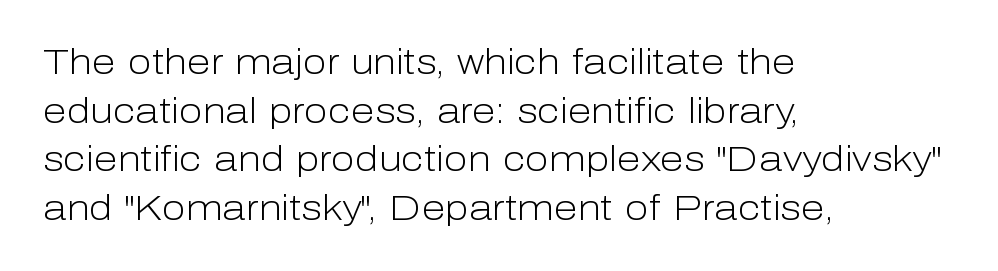
Underlining? Definitely not there. Does the type have serifs? No, each stem ends abruptly. The letters stand upright; this is a roman face. The letters advance in unequal steps, a hallmark of proportional type. The line texture is even and compact thanks to regular tracking. Is the stroke heavy? The answer is a plain regular-or-lighter.
